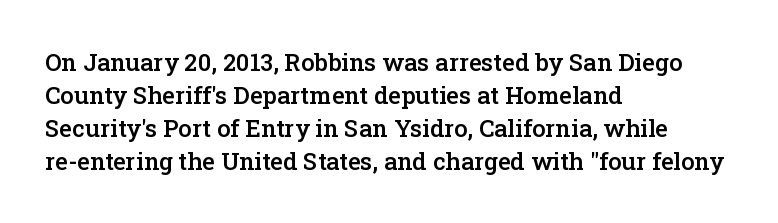
This rendering features lettering with no underline. Firm but not heavy-handed strokes: this text is semibold. Compared with typical body copy, the letter spacing here is the same. This sample is left-justified, so line endings fall wherever the words run out. Normally led — the rows are evenly, conventionally spaced.
